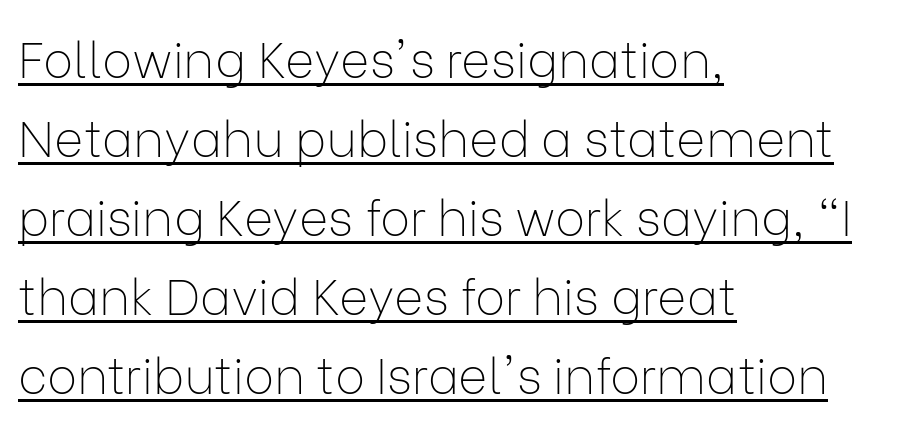
Q: Is the text bold? A: No.
Q: Is the text italic (slanted)? A: No, it is upright.
Q: Is the typeface a serif or a sans-serif typeface? A: Sans-serif.
Q: Is the text underlined? A: Yes.
Q: How is the paragraph aligned? A: Left-aligned.
Q: Is the spacing between letters normal or unusually wide? A: Normal.
Q: Is the spacing between lines tight, normal or loose? A: Normal.
Q: Width (condensed, normal, or wide)? A: Normal.
Q: Stroke contrast? A: Low.
Q: x-height? A: Medium.
Q: Monospaced? A: No.
